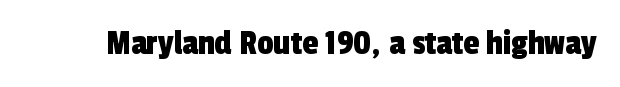
{"serif": "no", "width": "condensed", "x_height": "medium", "monospaced": "no", "underline": "no", "letter_spacing": "normal", "letter_spacing_em": 0.0, "glyph_px": 36}
